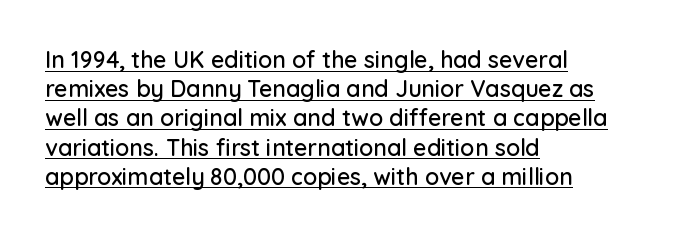
The image shows 23 px text type, upright; set left-aligned, normal line spacing (1.27x), normal letter spacing, underlined.
